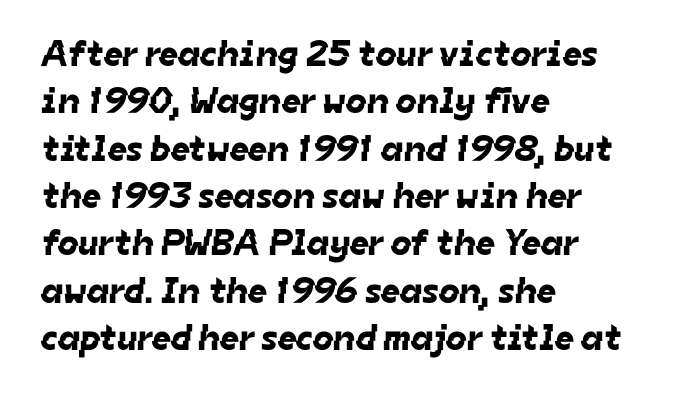
{"serif": "no", "width": "normal", "stroke_contrast": "low", "x_height": "medium", "monospaced": "no", "underline": "no", "align": "left", "line_spacing": "normal", "line_spacing_ratio": 1.28, "letter_spacing": "normal", "letter_spacing_em": 0.0, "glyph_px": 37}
